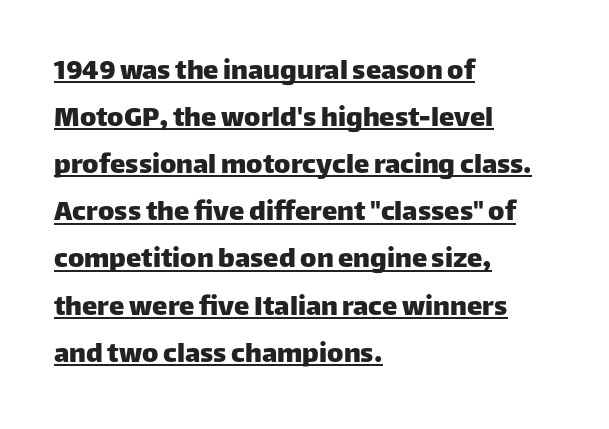
{"serif": "no", "italic": "no", "width": "normal", "stroke_contrast": "low", "x_height": "large", "monospaced": "no", "underline": "yes", "align": "left", "line_spacing": "normal", "line_spacing_ratio": 1.52, "letter_spacing": "normal", "letter_spacing_em": 0.0, "glyph_px": 31}
